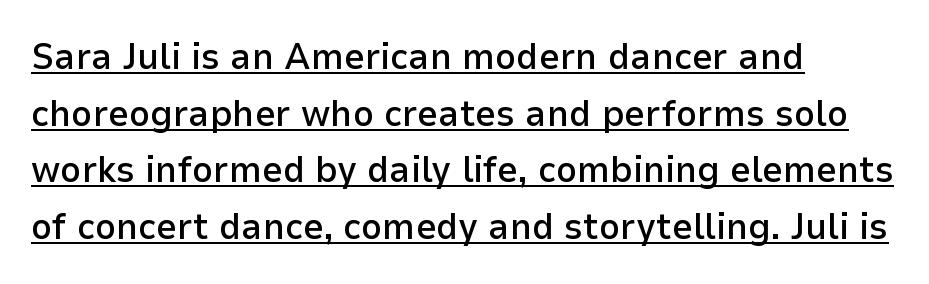
{"serif": "no", "italic": "no", "bold": "semi", "weight": "semibold", "width": "normal", "stroke_contrast": "low", "x_height": "medium", "monospaced": "no", "underline": "yes", "align": "left", "line_spacing": "normal", "line_spacing_ratio": 1.53, "letter_spacing": "normal", "letter_spacing_em": 0.0, "glyph_px": 37}
